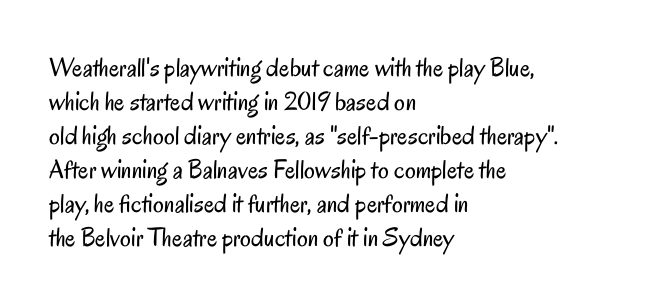
Vertically, the passage feels balanced, rows spaced as you'd expect. The strip under each line holds only bare page. Weight: in the light-to-regular range. Glyph-to-glyph distance matches everyday printed text.
